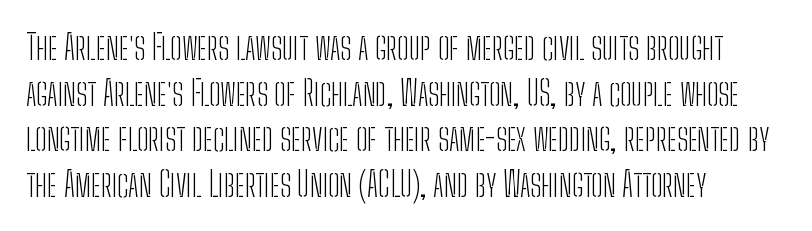
Between one letter and the next there's only the usual sliver of space. Students, observe: this is what conventionally led text looks like. You could not count columns in this text — the font is proportionally spaced. The paragraph has a hard left edge and a soft right edge. The space directly below the letters is spotless.
